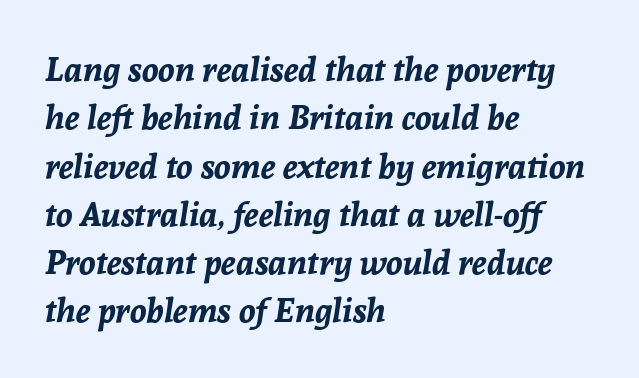
{"italic": "yes", "lean": "right", "slant_degrees": 8, "bold": "yes", "weight": "bold", "width": "normal", "stroke_contrast": "low", "x_height": "medium", "monospaced": "no", "underline": "no", "align": "left", "line_spacing": "normal", "line_spacing_ratio": 1.42, "letter_spacing": "normal", "letter_spacing_em": 0.0, "glyph_px": 34}
